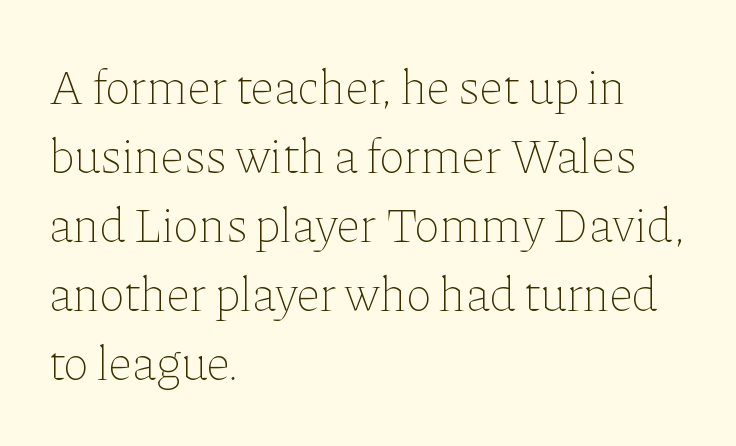
{"italic": "no", "bold": "no", "weight": "thin", "width": "normal", "stroke_contrast": "low", "x_height": "medium", "monospaced": "no", "underline": "no", "align": "left", "line_spacing": "normal", "line_spacing_ratio": 1.41, "letter_spacing": "normal", "letter_spacing_em": 0.0, "glyph_px": 49}
